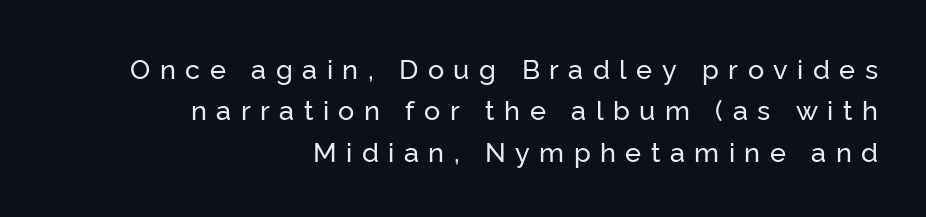
Q: Is the text italic (slanted)? A: No, it is upright.
Q: Is the text underlined? A: No.
Q: How is the paragraph aligned? A: Right-aligned.
Q: Is the spacing between letters normal or unusually wide? A: Unusually wide.
Q: Is the spacing between lines tight, normal or loose? A: Normal.
